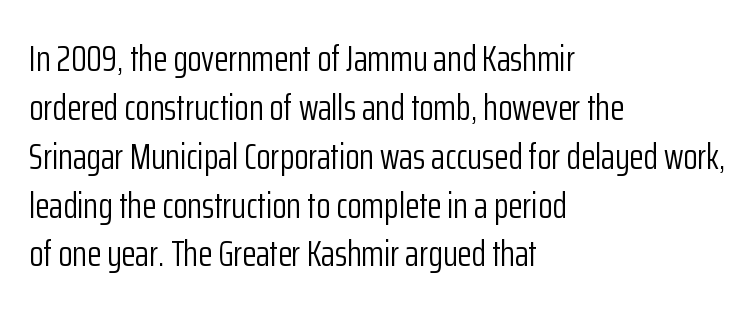
{"serif": "no", "italic": "no", "bold": "no", "weight": "light", "width": "condensed", "stroke_contrast": "low", "x_height": "medium", "monospaced": "no", "underline": "no", "align": "left", "line_spacing": "normal", "line_spacing_ratio": 1.32, "letter_spacing": "normal", "letter_spacing_em": 0.0, "glyph_px": 37}
